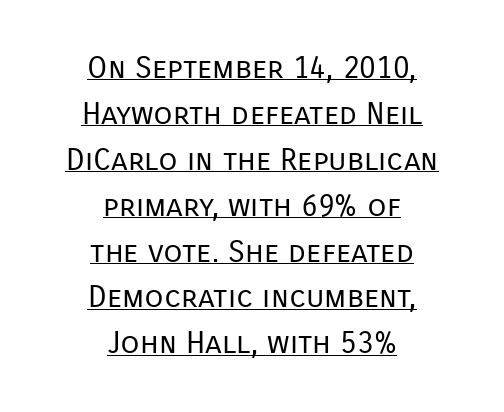
The image shows 31 px regular-weight sans-serif type, upright; set centered, normal line spacing (1.48x), normal letter spacing, underlined; low stroke contrast and a medium x-height.
